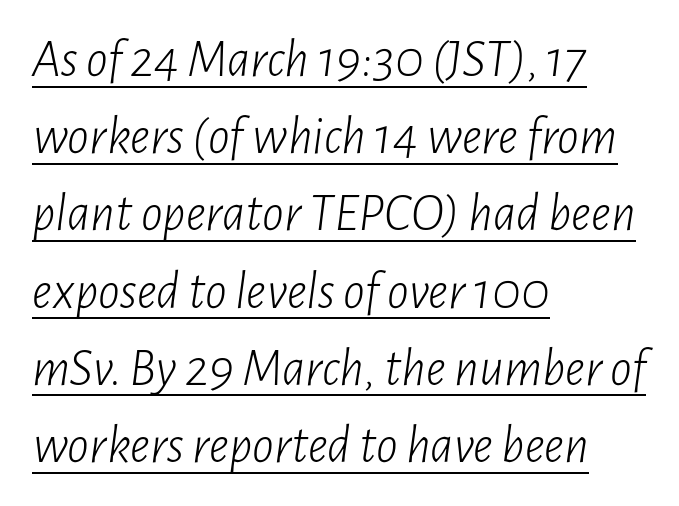
Varying glyph widths throughout — classic text-font behaviour. What decoration does the sample have? An underline. The rows are spaced the way most documents space them. Caption: face not bold, strokes unweighted.
